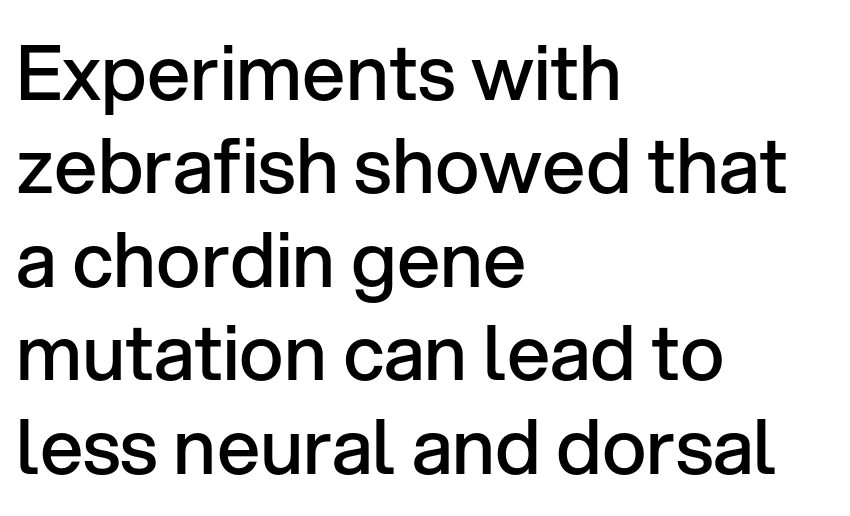
Q: Is the text bold? A: Semi-bold.
Q: Is the text italic (slanted)? A: No, it is upright.
Q: Is the typeface a serif or a sans-serif typeface? A: Sans-serif.
Q: Is the text underlined? A: No.
Q: How is the paragraph aligned? A: Left-aligned.
Q: Is the spacing between letters normal or unusually wide? A: Normal.
Q: Width (condensed, normal, or wide)? A: Normal.
Q: Stroke contrast? A: Low.
Q: x-height? A: Medium.
Q: Monospaced? A: No.
